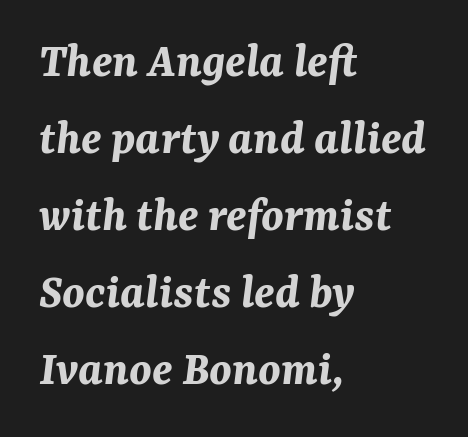
A student would call this left alignment; a typographer would say flush left, rag right. The axis of the letterforms is tilted away from vertical. A clean baseline with only descenders dipping below it. The face used here is proportionally spaced, like ordinary book or web type. Heavy, bold letterforms. Regarding leading, the lines here are spaced in the standard way.
